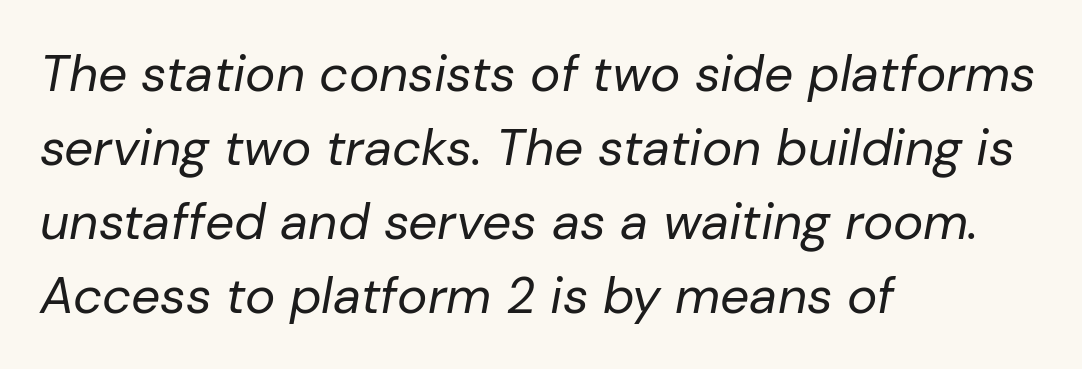
Q: Is the text bold? A: No.
Q: Is the text italic (slanted)? A: Yes, it leans right by about 10 degrees.
Q: Is the text underlined? A: No.
Q: How is the paragraph aligned? A: Left-aligned.
Q: Is the spacing between letters normal or unusually wide? A: Normal.
Q: Is the spacing between lines tight, normal or loose? A: Normal.
Q: Width (condensed, normal, or wide)? A: Normal.
Q: Stroke contrast? A: Low.
Q: x-height? A: Medium.
Q: Monospaced? A: No.
